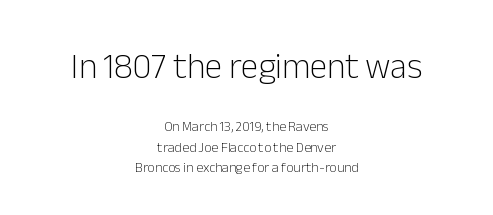
The lettering holds an erect, upright posture throughout. The type family on display is of the sans-serif kind. The baseline area is clear. Ink coverage per letter is moderate at most. Notice how the passage keeps no hard edge, just a central spine. The passage shown has conventional tracking throughout.
